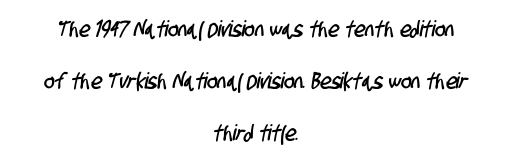
The paragraph has two soft edges and a firm central axis. Inter-character spacing is left at the font's built-in metrics. The glyphs are unaccompanied by any horizontal stroke below them. Horizontal bands of white between lines are thick stripes.
